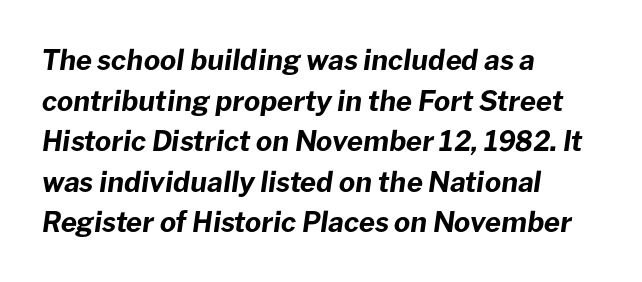
Proportional: the letters do not fall into vertical columns. You'd pick this weight for a headline — it's a proper bold. The words here are not underlined. Each line starts at the same left margin while the right side varies.
